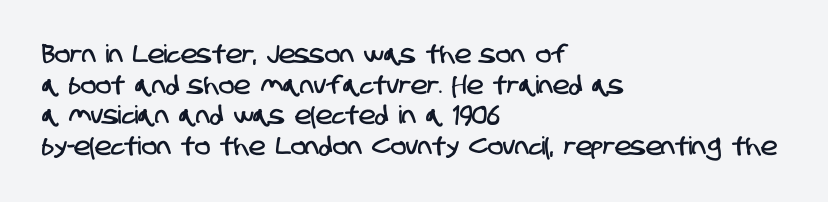
Q: Is the text underlined? A: No.
Q: How is the paragraph aligned? A: Left-aligned.
Q: Is the spacing between letters normal or unusually wide? A: Normal.
